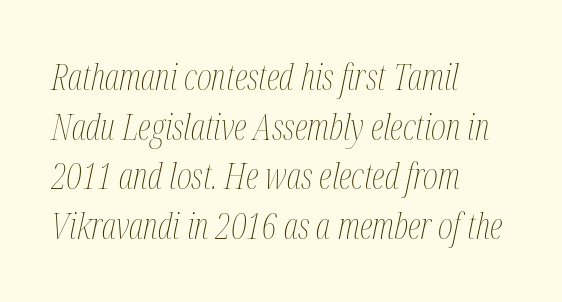
Does extra space separate the letters? No, they use regular spacing. Compared with ordinary roman type, these characters are visibly tilted. Think standard paragraph weight, or any step lighter than that. The glyphs are unaccompanied by any horizontal stroke below them. Normally led — the rows are evenly, conventionally spaced. Leftover space on each line is placed entirely after the last word.
